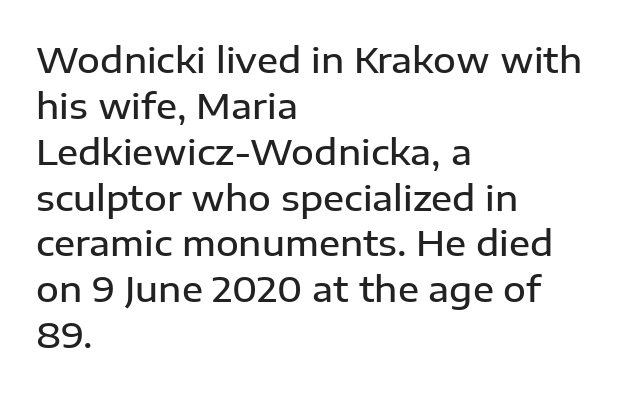
Q: Is the text bold? A: Semi-bold.
Q: Is the text italic (slanted)? A: No, it is upright.
Q: Is the typeface a serif or a sans-serif typeface? A: Sans-serif.
Q: Is the text underlined? A: No.
Q: How is the paragraph aligned? A: Left-aligned.
Q: Is the spacing between letters normal or unusually wide? A: Normal.
Q: Is the spacing between lines tight, normal or loose? A: Normal.
Q: Width (condensed, normal, or wide)? A: Normal.
Q: Stroke contrast? A: Low.
Q: x-height? A: Medium.
Q: Monospaced? A: No.
